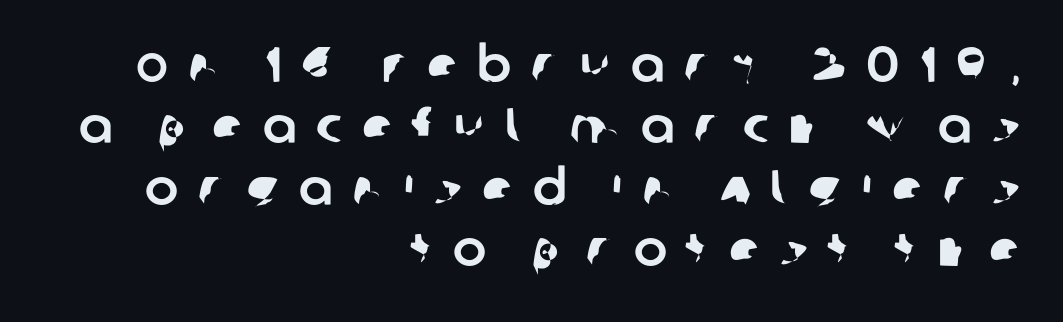
The image shows 50 px sans-serif type; set right-aligned, line spacing 1.23x, unusually wide letter spacing (+0.4 em), not underlined; low stroke contrast and a large x-height.
